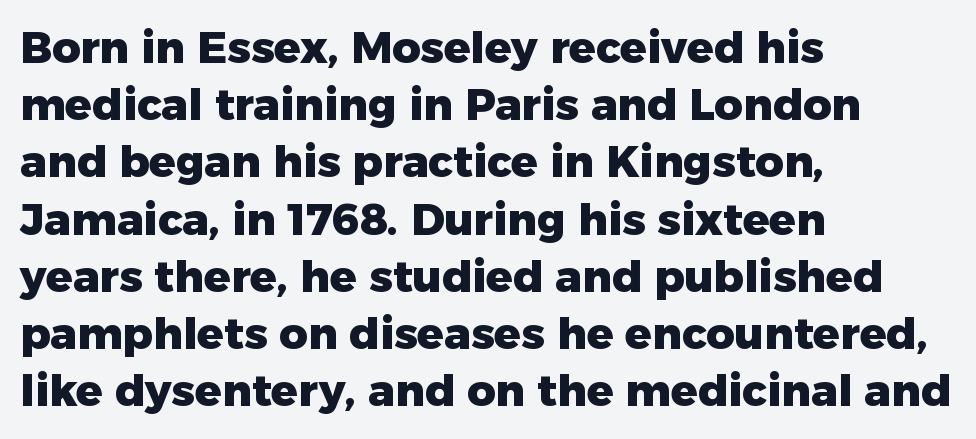
Q: Is the text bold? A: Yes.
Q: Is the text italic (slanted)? A: No, it is upright.
Q: Is the typeface a serif or a sans-serif typeface? A: Sans-serif.
Q: Is the text underlined? A: No.
Q: How is the paragraph aligned? A: Left-aligned.
Q: Is the spacing between letters normal or unusually wide? A: Normal.
Q: Is the spacing between lines tight, normal or loose? A: Normal.
Q: Width (condensed, normal, or wide)? A: Normal.
Q: Stroke contrast? A: Low.
Q: x-height? A: Medium.
Q: Monospaced? A: No.
